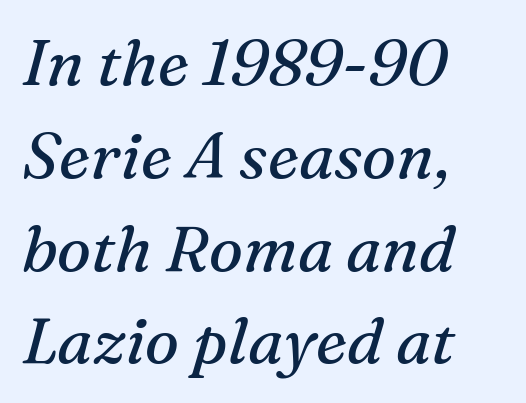
The image shows 64 px regular-weight serif type, italic (leaning right); set left-aligned, normal line spacing (1.45x), normal letter spacing, not underlined; medium stroke contrast and a medium x-height.
